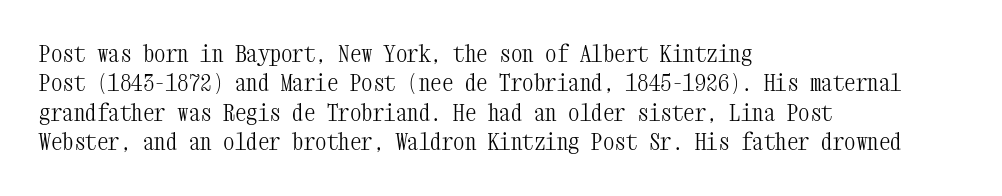
It's the straight-up-and-down kind of type. The face used here is rendered with its standard letterfit. The setting favours the left margin, as ordinary paragraphs usually do. This is not heavy type; no bold has been used. Interline gaps are of average width in this sample.
